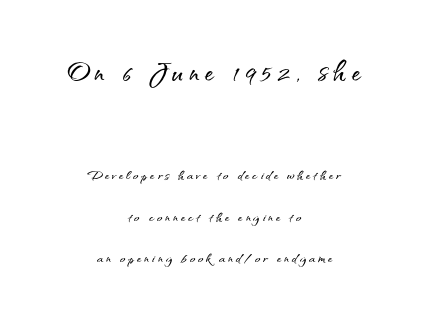
{"serif": "no", "width": "normal", "stroke_contrast": "medium", "x_height": "small", "monospaced": "no", "underline": "no", "align": "center", "line_spacing": "loose", "line_spacing_ratio": 2.29, "larger_block": "first", "size_ratio": 2.06, "glyph_px": 37}
